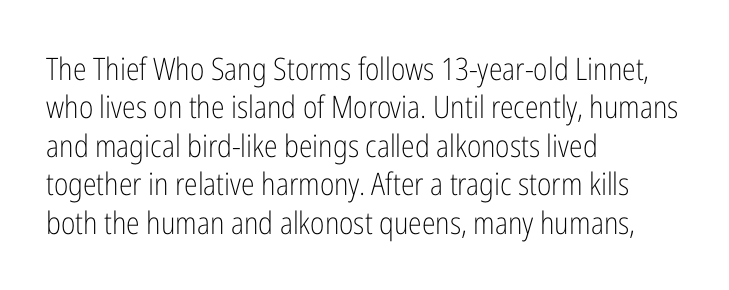
A classic flush-left, rag-right setting is used for this passage. Check under the words: just untouched page. The letterforms sit at book weight or below. Serifs: no, the terminals of the letterforms are clean. The horizontal fit of the characters is conventional and even. These lines were composed using upright roman letters.
